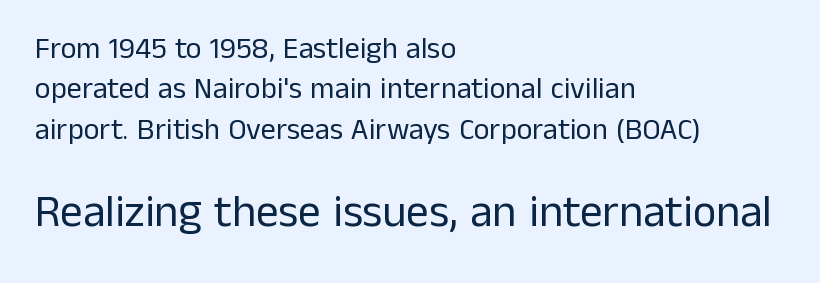
The image shows 45 px regular-weight sans-serif type, upright; set left-aligned, normal line spacing (1.35x), normal letter spacing, not underlined; the second (bottom) block is 1.5x larger; low stroke contrast and a medium x-height.
